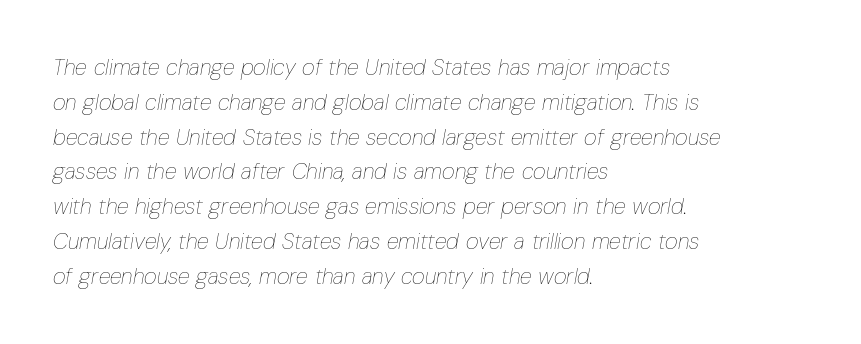
Q: Is the text bold? A: No.
Q: Is the text italic (slanted)? A: Yes, it leans right by about 10 degrees.
Q: Is the text underlined? A: No.
Q: How is the paragraph aligned? A: Left-aligned.
Q: Is the spacing between letters normal or unusually wide? A: Normal.
Q: Is the spacing between lines tight, normal or loose? A: Normal.
